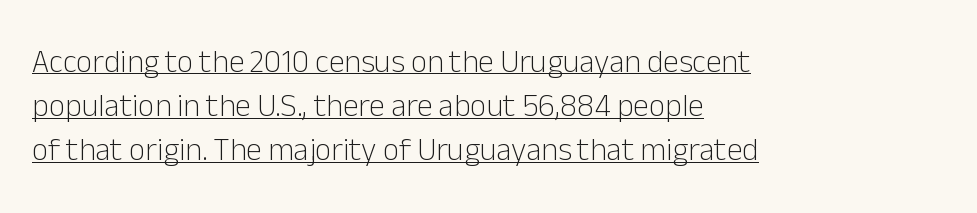
The image shows 32 px light sans-serif type, upright; set left-aligned, normal line spacing (1.38x), normal letter spacing, underlined; low stroke contrast and a medium x-height.
